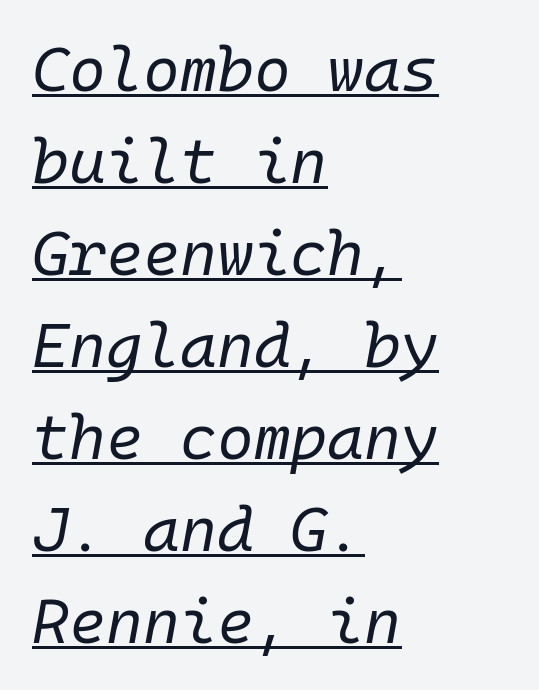
{"italic": "yes", "lean": "right", "slant_degrees": 10, "bold": "no", "weight": "regular", "width": "normal", "stroke_contrast": "low", "x_height": "medium", "monospaced": "yes", "underline": "yes", "align": "left", "line_spacing": "normal", "line_spacing_ratio": 1.46, "letter_spacing": "normal", "letter_spacing_em": 0.0, "glyph_px": 63}
